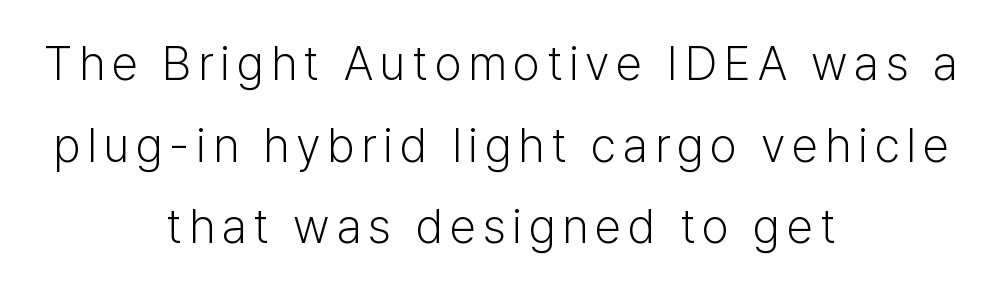
{"serif": "no", "italic": "no", "bold": "no", "weight": "light", "width": "normal", "stroke_contrast": "low", "x_height": "medium", "monospaced": "no", "underline": "no", "align": "center", "line_spacing": "normal", "line_spacing_ratio": 1.7, "glyph_px": 48}
